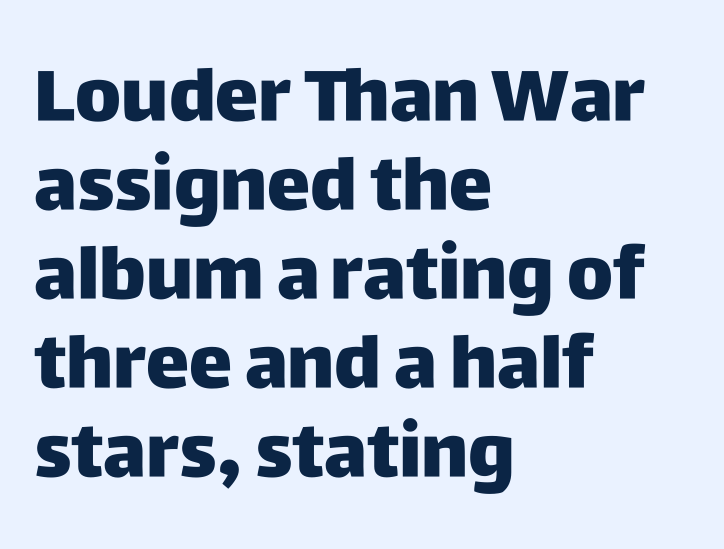
Q: Is the text italic (slanted)? A: No, it is upright.
Q: Is the typeface a serif or a sans-serif typeface? A: Sans-serif.
Q: Is the text underlined? A: No.
Q: How is the paragraph aligned? A: Left-aligned.
Q: Is the spacing between letters normal or unusually wide? A: Normal.
Q: Width (condensed, normal, or wide)? A: Normal.
Q: Stroke contrast? A: Low.
Q: x-height? A: Large.
Q: Monospaced? A: No.
